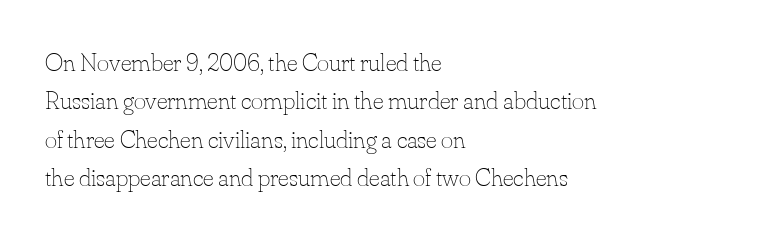
Q: Is the text bold? A: No.
Q: Is the text italic (slanted)? A: No, it is upright.
Q: Is the text underlined? A: No.
Q: How is the paragraph aligned? A: Left-aligned.
Q: Is the spacing between letters normal or unusually wide? A: Normal.
Q: Is the spacing between lines tight, normal or loose? A: Normal.
